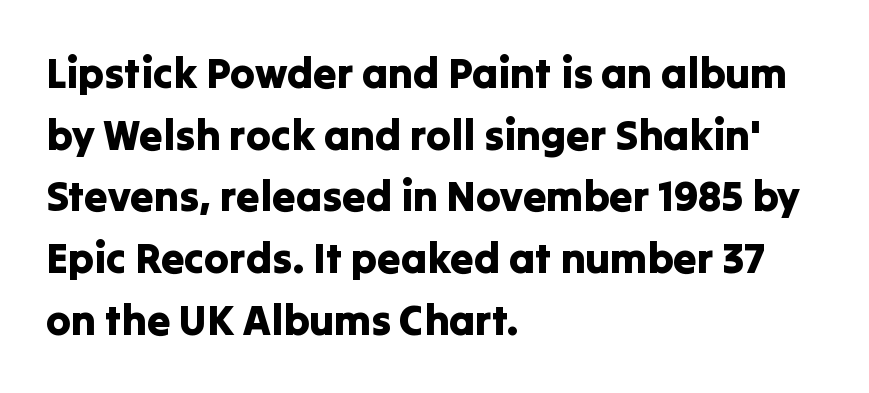
{"serif": "no", "italic": "no", "width": "normal", "stroke_contrast": "low", "x_height": "medium", "monospaced": "no", "underline": "no", "align": "left", "line_spacing": "normal", "line_spacing_ratio": 1.47, "letter_spacing": "normal", "letter_spacing_em": 0.0, "glyph_px": 42}
